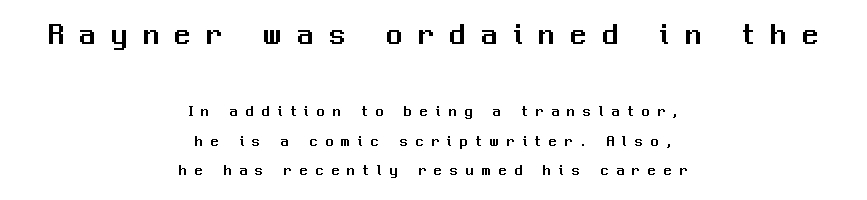
Note: larger setting up top, smaller setting below. The letters carry no serifs — their stems end cleanly without finishing strokes. The setting favours the middle, as headings and verse often do. Look at the tracking — it's clearly loosened, letters drifting apart. Each letter keeps its own natural width here, so spacing adapts to shape.
